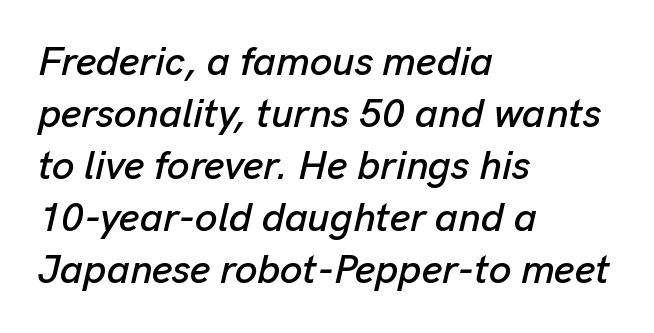
The letters advance in unequal steps, a hallmark of proportional type. The paragraph shown leans on its left margin. A normal amount of white space separates one row of letters from the next. The baseline area is clear. There is no visible air inserted between adjacent glyphs. An italicized treatment has been applied to the whole sample.
